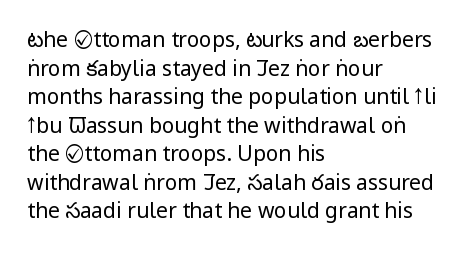
Line beginnings align vertically; line endings do not. Whoever set this chose a conventional vertical rhythm. Stroke mass is kept to a normal reading level or below. Nobody touched the tracking dial on this one.
